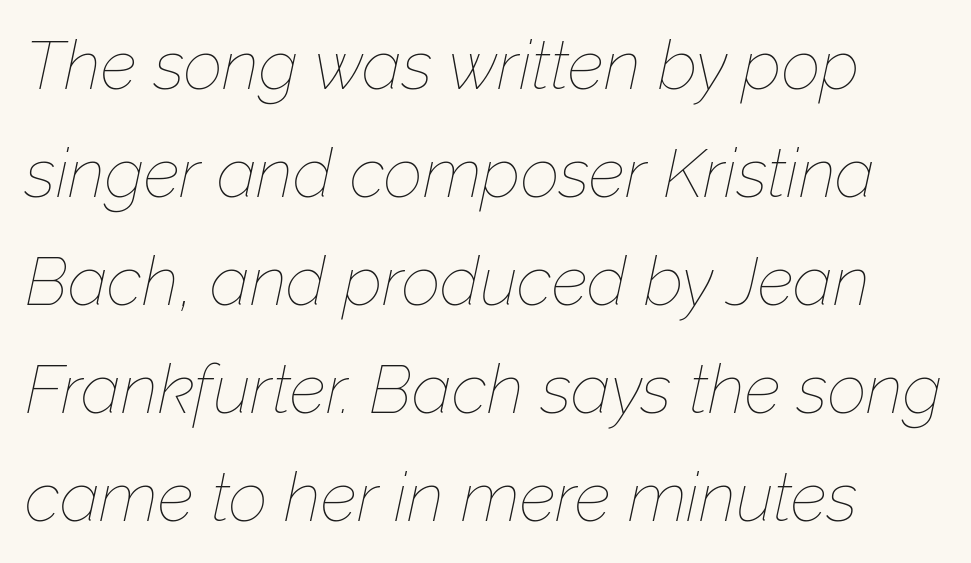
{"italic": "yes", "lean": "right", "slant_degrees": 12, "bold": "no", "weight": "thin", "width": "normal", "stroke_contrast": "low", "x_height": "medium", "monospaced": "no", "underline": "no", "line_spacing": "normal", "line_spacing_ratio": 1.59, "letter_spacing": "normal", "letter_spacing_em": 0.0, "glyph_px": 68}
